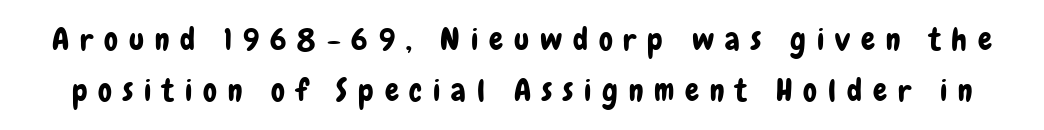
The image shows 31 px condensed sans-serif type, upright; set normal line spacing (1.63x), unusually wide letter spacing (+0.35 em), not underlined; low stroke contrast and a medium x-height.
